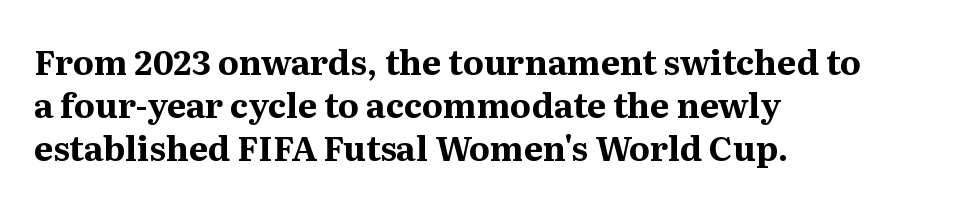
{"serif": "yes", "italic": "no", "bold": "yes", "weight": "bold", "width": "normal", "stroke_contrast": "medium", "x_height": "medium", "monospaced": "no", "underline": "no", "align": "left", "line_spacing": "normal", "line_spacing_ratio": 1.26, "letter_spacing": "normal", "letter_spacing_em": 0.0, "glyph_px": 34}
